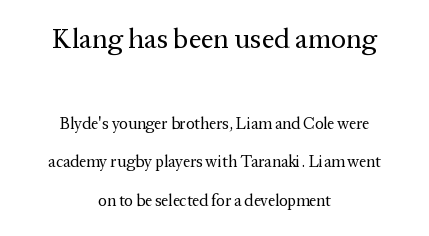
Q: Is the text bold? A: No.
Q: Is the text italic (slanted)? A: No, it is upright.
Q: Is the typeface a serif or a sans-serif typeface? A: Serif.
Q: Is the text underlined? A: No.
Q: How is the paragraph aligned? A: Centered.
Q: Is the spacing between letters normal or unusually wide? A: Normal.
Q: Is the spacing between lines tight, normal or loose? A: Loose.
Q: Which block of text is set in a larger size, the first (top) or the second (bottom)? A: The first (top) one.
Q: Width (condensed, normal, or wide)? A: Normal.
Q: Stroke contrast? A: Medium.
Q: x-height? A: Medium.
Q: Monospaced? A: No.
